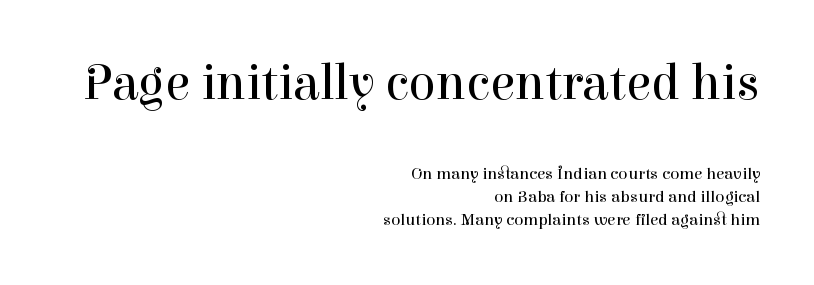
The image shows 51 px regular-weight serif type, upright; set right-aligned, normal line spacing (1.36x), normal letter spacing, not underlined; the first (top) block is 3.0x larger; high stroke contrast and a medium x-height.
